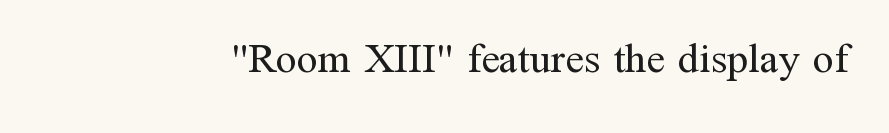
Standard letterfit; no display-style spreading of the glyphs. Character widths vary here, with narrow letters taking less room than wide ones. Check the space under the baseline: it is left empty. The font sits on the lighter half of the weight spectrum, regular included.
